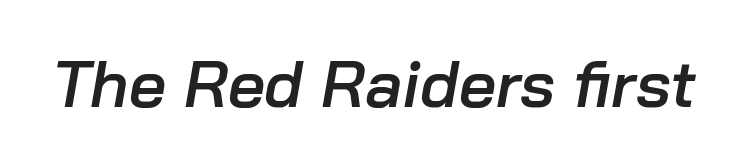
Q: Is the text bold? A: Semi-bold.
Q: Is the text italic (slanted)? A: Yes, it leans right by about 10 degrees.
Q: Is the text underlined? A: No.
Q: Is the spacing between letters normal or unusually wide? A: Normal.
Q: Width (condensed, normal, or wide)? A: Normal.
Q: Stroke contrast? A: Low.
Q: x-height? A: Medium.
Q: Monospaced? A: No.
